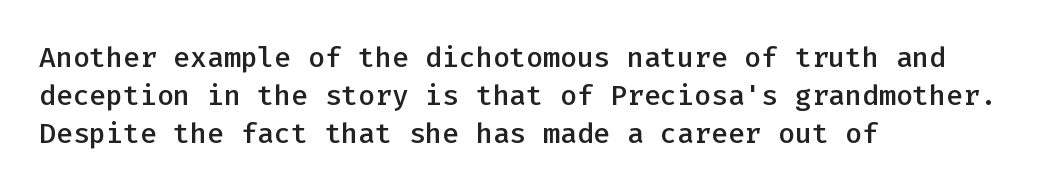
{"serif": "no", "italic": "no", "bold": "semi", "weight": "semibold", "width": "normal", "stroke_contrast": "low", "x_height": "medium", "monospaced": "yes", "underline": "no", "align": "left", "line_spacing": "normal", "line_spacing_ratio": 1.36, "letter_spacing": "normal", "letter_spacing_em": 0.0, "glyph_px": 28}
